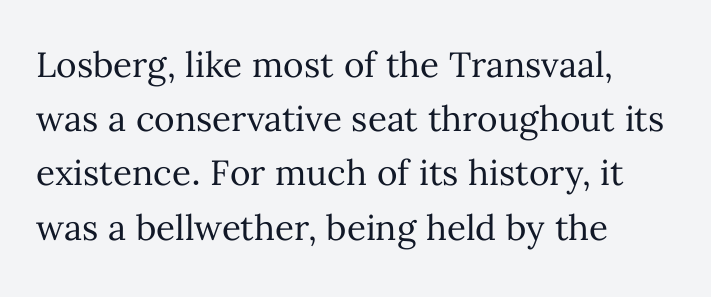
The image shows 35 px regular-weight type, upright; set left-aligned, normal line spacing (1.55x), normal letter spacing, not underlined; medium stroke contrast and a medium x-height.
